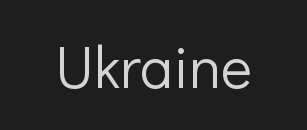
A sans-serif font was chosen for this passage. You could not count columns in this text — the font is proportionally spaced. The words here are not underlined. Tracking value appears to be zero — textbook default spacing. The lettering holds an erect, upright posture throughout. The passage shown is not bold in any degree.
